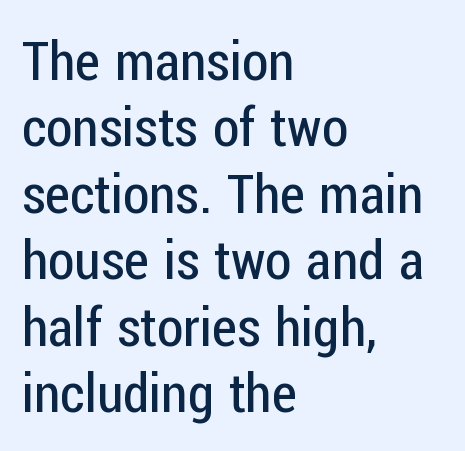
Observe the ordinary spacing: letters are neighbours, not strangers. Which margin do the lines hug? The left one — the right edge is uneven. Descenders hang freely into open space. The cut favours lightness, reaching ordinary text weight at its darkest.
